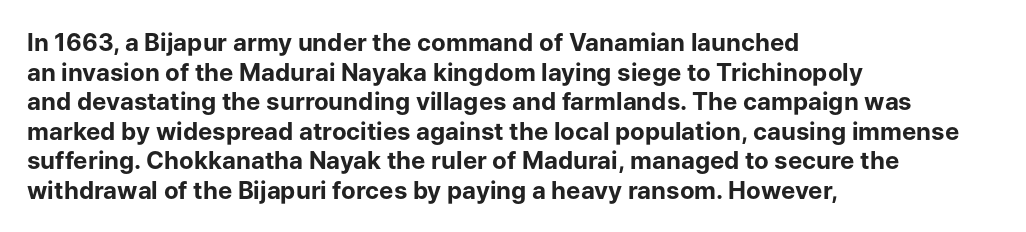
The image shows 24 px bold type, upright; set left-aligned, line spacing 1.23x, normal letter spacing, not underlined.
